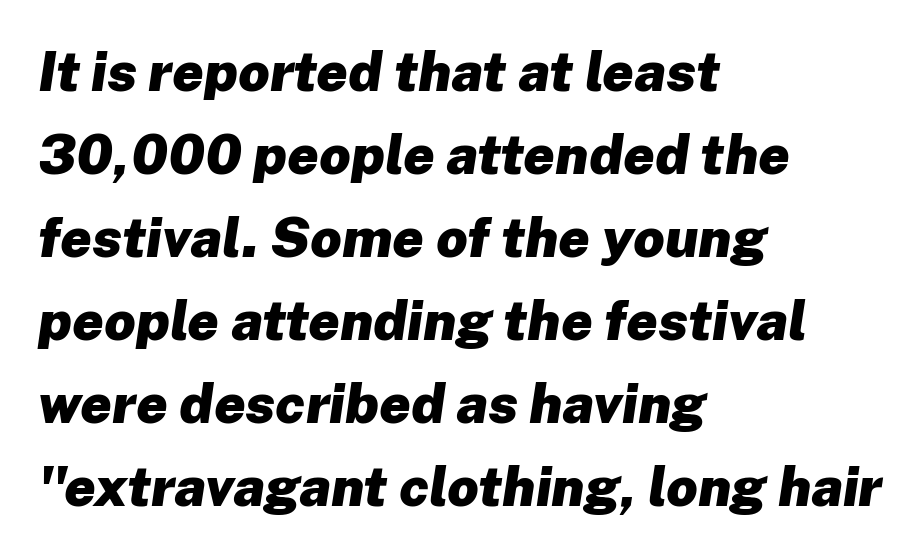
Does the leading feel generous? No, just average. Unmarked baselines from the first word to the last. Stroke thickness is high; the sample reads as a true bold. There's an unmistakable incline to the writing here.
